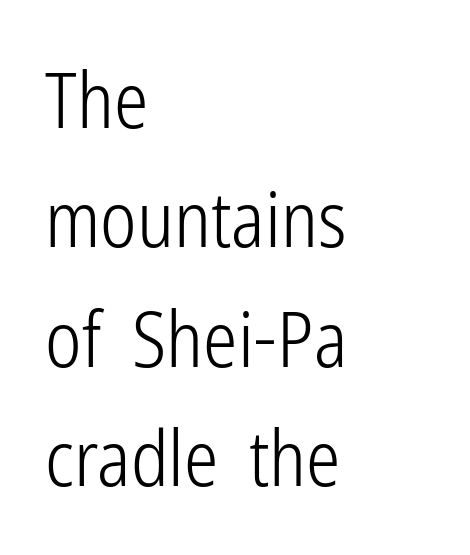
The image shows 77 px light, condensed sans-serif type, upright; set left-aligned, normal line spacing (1.55x), normal letter spacing, not underlined; low stroke contrast and a medium x-height.
